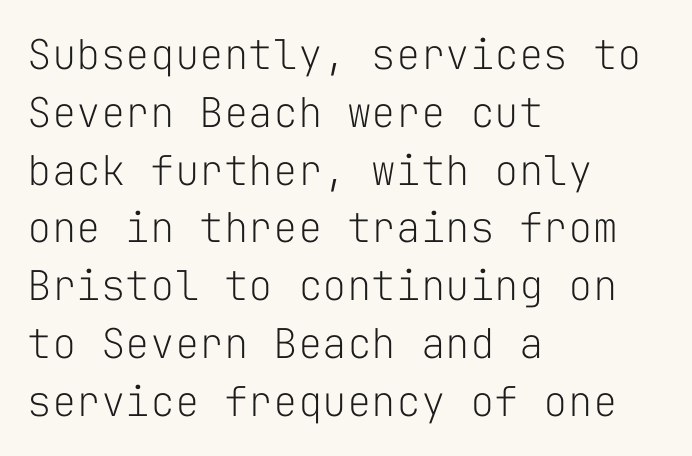
The image shows 41 px light sans-serif type, upright, monospaced; set left-aligned, normal line spacing (1.41x), normal letter spacing, not underlined; low stroke contrast and a medium x-height.
